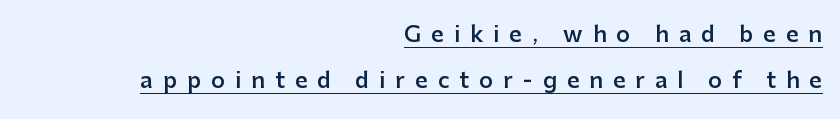
Quick note: not italic, upright. A continuous stroke trails under the words, as in a hyperlink. Students, note that the glyphs here are deliberately spaced far apart. Stems and bowls a touch heavier than normal — semibold.
